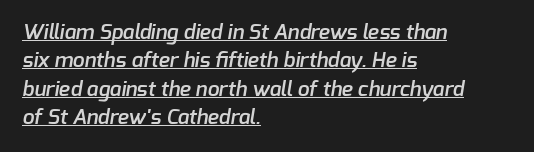
Q: Is the text bold? A: Semi-bold.
Q: Is the text underlined? A: Yes.
Q: How is the paragraph aligned? A: Left-aligned.
Q: Is the spacing between letters normal or unusually wide? A: Normal.
Q: Is the spacing between lines tight, normal or loose? A: Normal.
